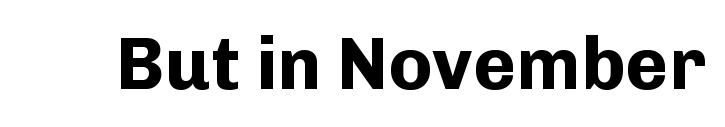
Q: Is the text bold? A: Yes.
Q: Is the text italic (slanted)? A: No, it is upright.
Q: Is the typeface a serif or a sans-serif typeface? A: Sans-serif.
Q: Is the text underlined? A: No.
Q: Is the spacing between letters normal or unusually wide? A: Normal.
Q: Width (condensed, normal, or wide)? A: Normal.
Q: Stroke contrast? A: Low.
Q: x-height? A: Medium.
Q: Monospaced? A: No.
